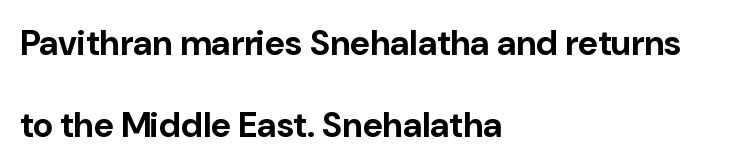
The image shows 35 px bold sans-serif type, upright; set left-aligned, loose line spacing (2.34x), normal letter spacing, not underlined; low stroke contrast and a medium x-height.
